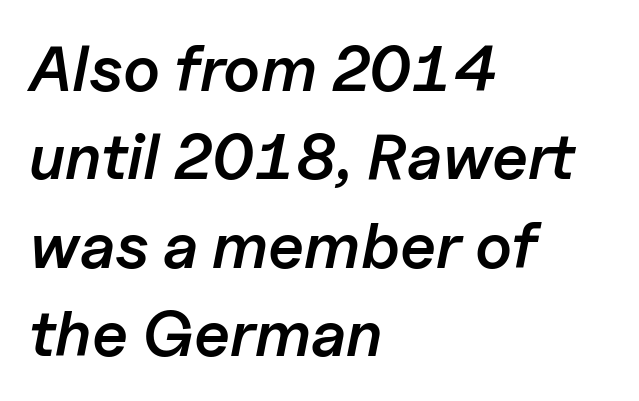
{"italic": "yes", "lean": "right", "slant_degrees": 11, "bold": "semi", "weight": "semibold", "width": "normal", "stroke_contrast": "low", "x_height": "medium", "monospaced": "no", "underline": "no", "align": "left", "line_spacing": "normal", "line_spacing_ratio": 1.38, "letter_spacing": "normal", "letter_spacing_em": 0.0, "glyph_px": 64}
